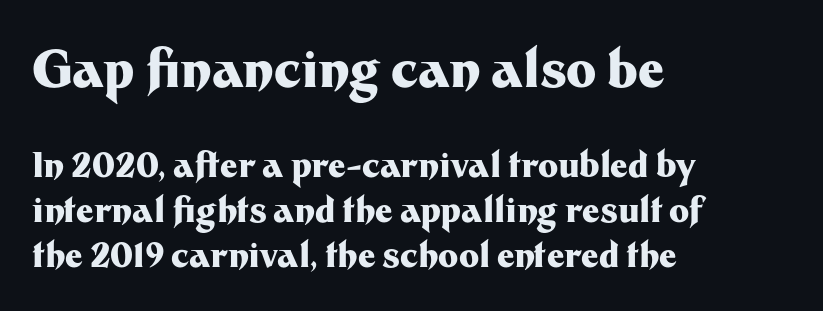
The image shows 51 px heavy sans-serif type, upright; set left-aligned, normal line spacing (1.32x), normal letter spacing, not underlined; the first (top) block is 1.5x larger; medium stroke contrast and a medium x-height.
